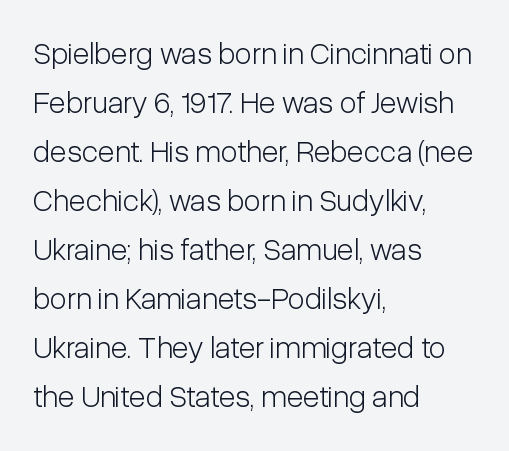
The rag falls on the right side of this text block. This reads as an unemphasized weight, regular at the heaviest. This sample uses plain, unmodified letter spacing. The rendering uses natural spacing where letterforms have individual widths. Rows of type keep a routine distance in the vertical direction. Is this a sans? Yes — the strokes have no serifs.
